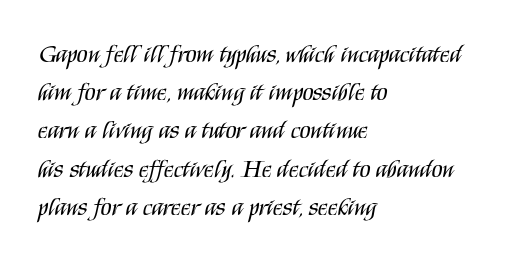
Q: Is the text bold? A: No.
Q: Is the text italic (slanted)? A: Yes.
Q: Is the text underlined? A: No.
Q: How is the paragraph aligned? A: Left-aligned.
Q: Is the spacing between letters normal or unusually wide? A: Normal.
Q: Is the spacing between lines tight, normal or loose? A: Normal.
